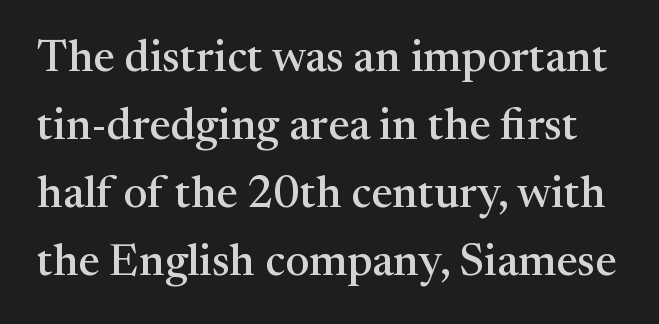
The lettering holds an erect, upright posture throughout. Here the designer chose a conventional face with non-uniform glyph widths. Just letters on the line, the space beneath them empty. Honestly, the letter spacing is just normal — you wouldn't notice it. The characters display serif detailing at their extremities.
